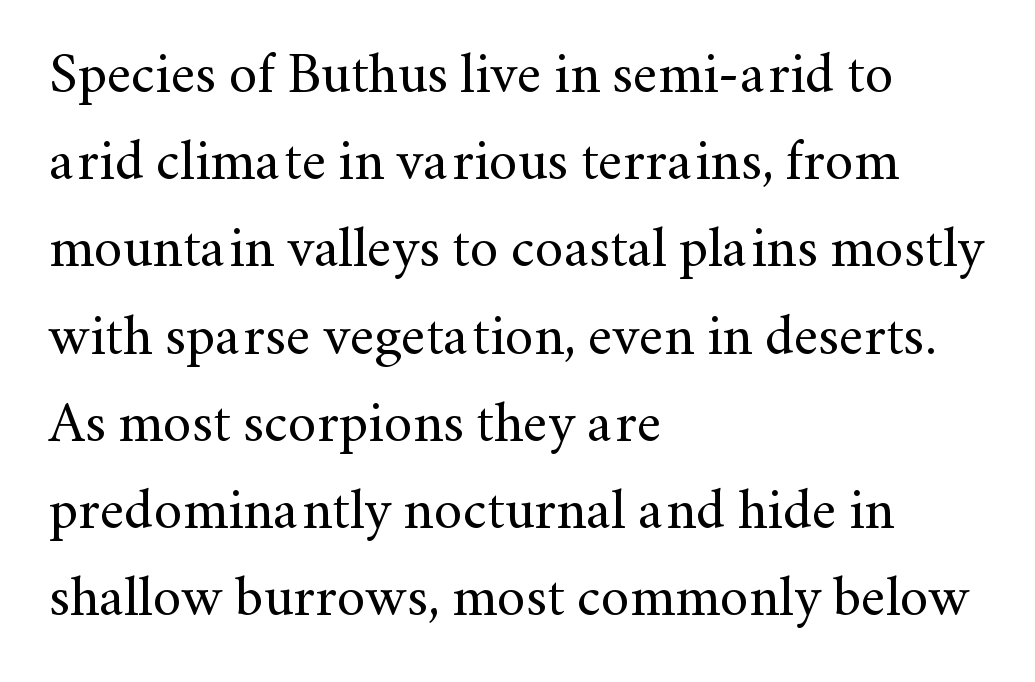
Observe the serifs anchoring each vertical stroke in this sample. Compared with a typical body face, this is equally light or lighter still. The letterforms sit shoulder to shoulder at normal distance. Quick note: underline off. This sample keeps an unexceptional amount of space between lines.
